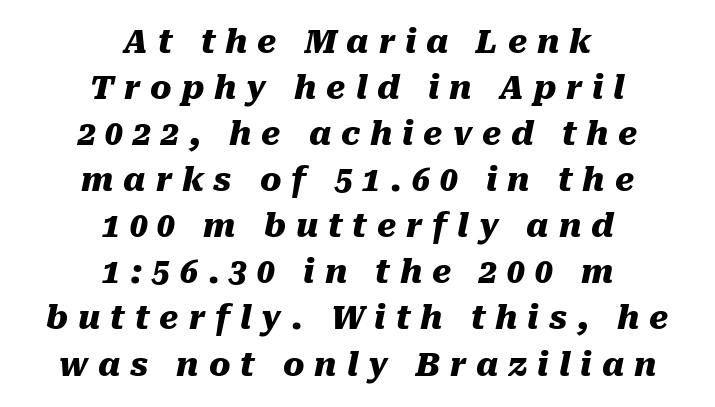
These lines sit exactly where default settings would place them. The whitespace from short lines is split evenly between both sides. The face used here has the dense, thick strokes of a bold. The rendering inserts visible extra space after every character.
